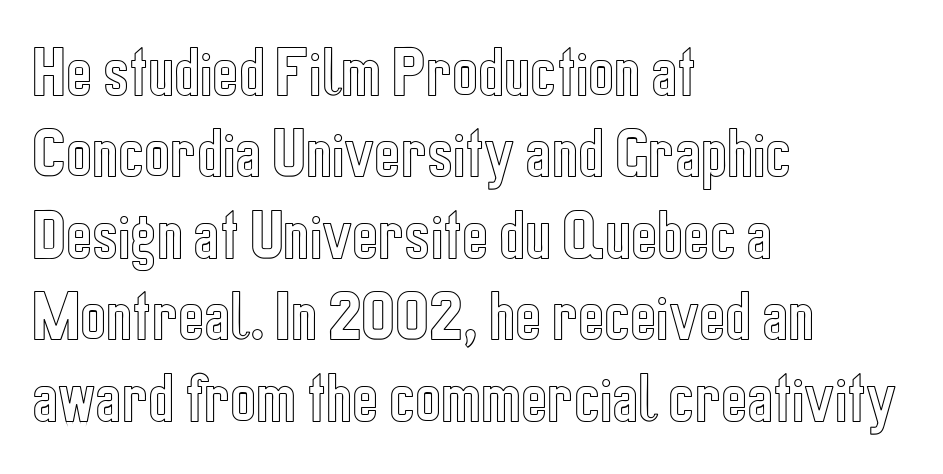
The image shows 55 px condensed type, upright; set left-aligned, normal line spacing (1.48x), normal letter spacing, not underlined; a medium x-height.
